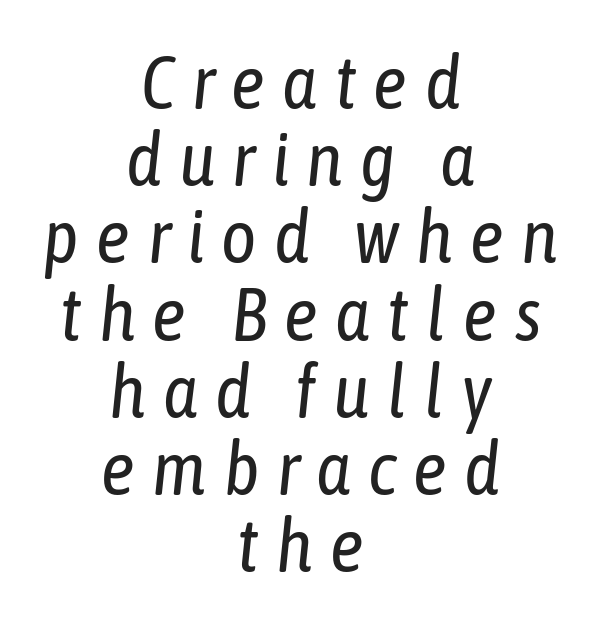
Q: Is the text bold? A: No.
Q: Is the text italic (slanted)? A: Yes, it leans right by about 6 degrees.
Q: Is the text underlined? A: No.
Q: How is the paragraph aligned? A: Centered.
Q: Is the spacing between letters normal or unusually wide? A: Unusually wide.
Q: Is the spacing between lines tight, normal or loose? A: Tight.
Q: Width (condensed, normal, or wide)? A: Condensed.
Q: Stroke contrast? A: Low.
Q: x-height? A: Medium.
Q: Monospaced? A: No.
